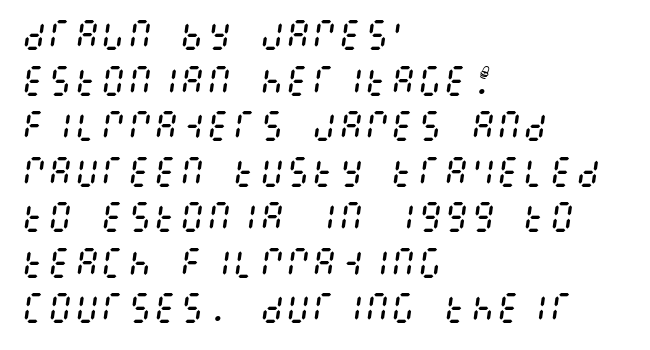
Q: Is the text bold? A: No.
Q: Is the text italic (slanted)? A: Yes, it leans right by about 8 degrees.
Q: Is the text underlined? A: No.
Q: How is the paragraph aligned? A: Left-aligned.
Q: Is the spacing between letters normal or unusually wide? A: Normal.
Q: Is the spacing between lines tight, normal or loose? A: Normal.
Q: Width (condensed, normal, or wide)? A: Condensed.
Q: Stroke contrast? A: Medium.
Q: x-height? A: Large.
